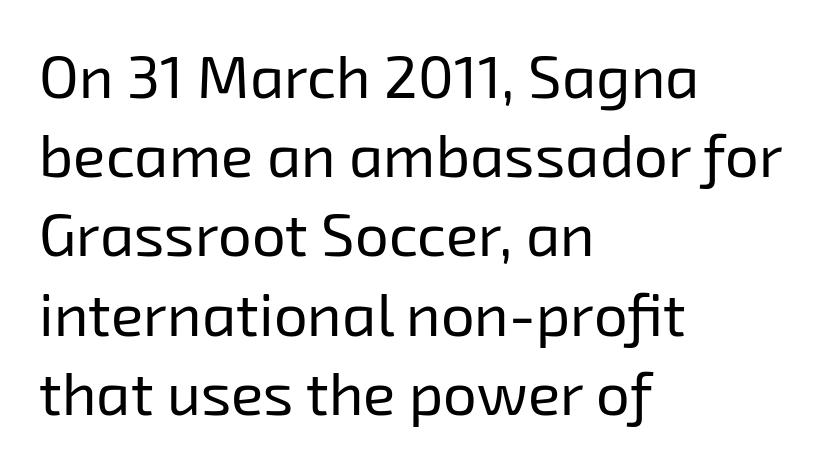
The image shows 60 px regular-weight sans-serif type; set left-aligned, normal line spacing (1.32x), normal letter spacing, not underlined; low stroke contrast and a medium x-height.
